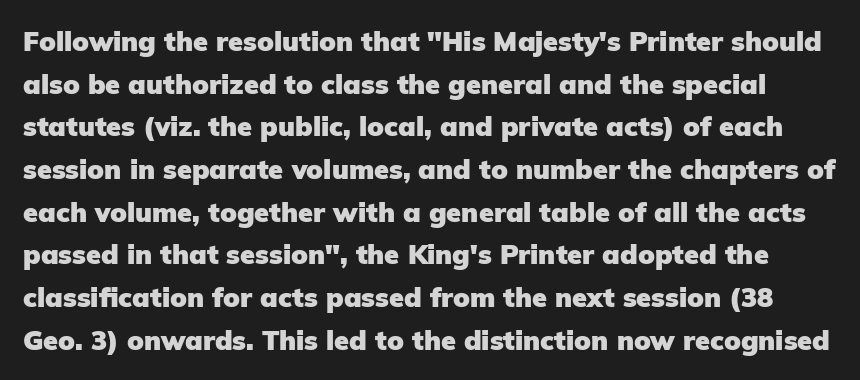
The image shows 27 px bold type, upright; set normal line spacing (1.58x), normal letter spacing, not underlined.
